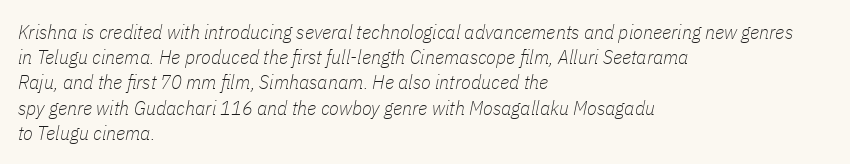
Q: Is the text bold? A: No.
Q: Is the text italic (slanted)? A: Yes, it leans right by about 11 degrees.
Q: Is the text underlined? A: No.
Q: How is the paragraph aligned? A: Left-aligned.
Q: Is the spacing between letters normal or unusually wide? A: Normal.
Q: Is the spacing between lines tight, normal or loose? A: Normal.
